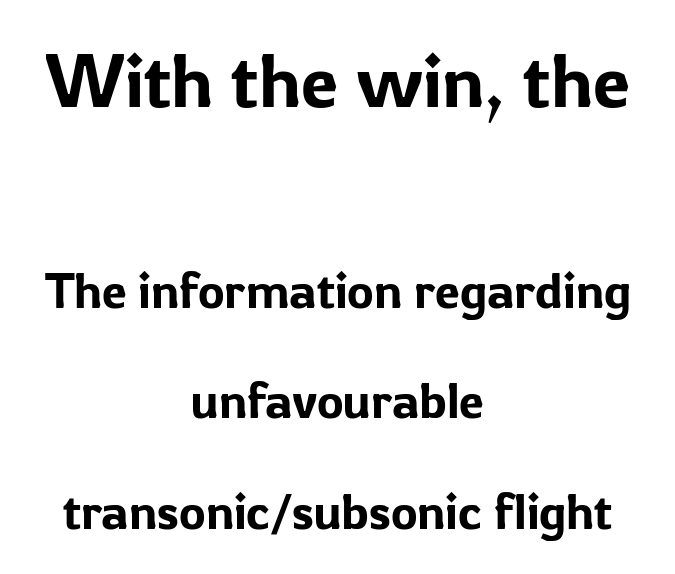
Q: Is the text italic (slanted)? A: No, it is upright.
Q: Is the typeface a serif or a sans-serif typeface? A: Sans-serif.
Q: Is the text underlined? A: No.
Q: How is the paragraph aligned? A: Centered.
Q: Is the spacing between letters normal or unusually wide? A: Normal.
Q: Is the spacing between lines tight, normal or loose? A: Loose.
Q: Which block of text is set in a larger size, the first (top) or the second (bottom)? A: The first (top) one.
Q: Width (condensed, normal, or wide)? A: Normal.
Q: Stroke contrast? A: Low.
Q: x-height? A: Medium.
Q: Monospaced? A: No.
